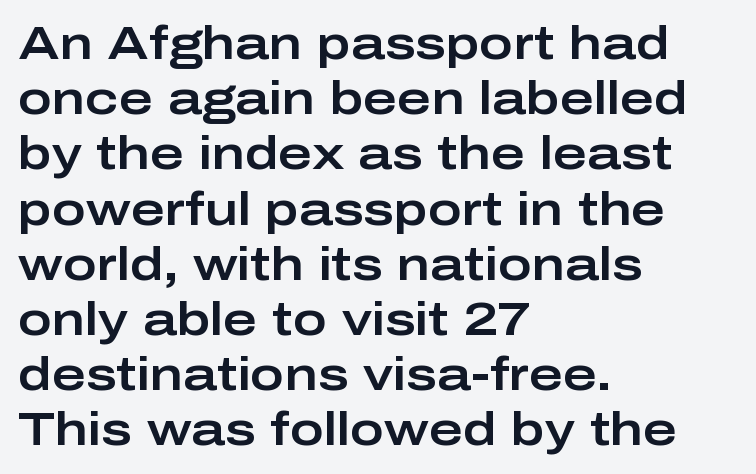
Q: Is the text italic (slanted)? A: No, it is upright.
Q: Is the typeface a serif or a sans-serif typeface? A: Sans-serif.
Q: Is the text underlined? A: No.
Q: How is the paragraph aligned? A: Left-aligned.
Q: Is the spacing between letters normal or unusually wide? A: Normal.
Q: Width (condensed, normal, or wide)? A: Wide.
Q: Stroke contrast? A: Low.
Q: x-height? A: Medium.
Q: Monospaced? A: No.
